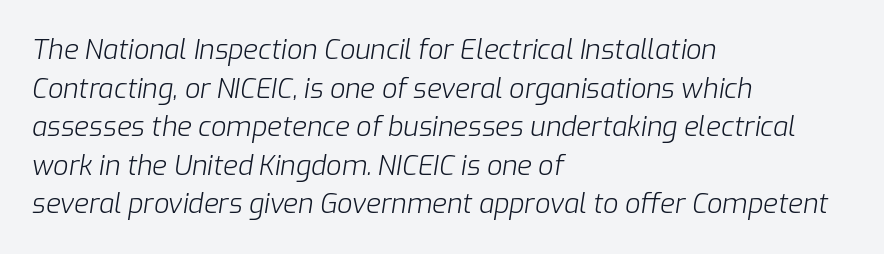
The image shows 27 px text type, italic (leaning right); set left-aligned, normal line spacing (1.43x), normal letter spacing, not underlined.
